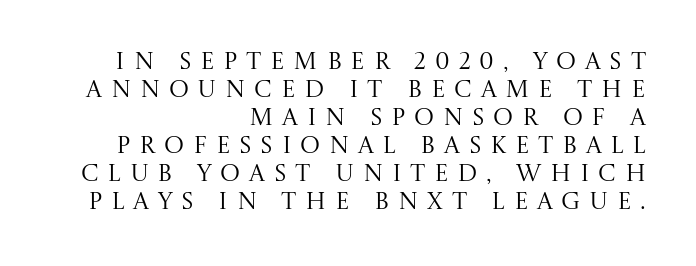
Q: Is the text bold? A: No.
Q: Is the text italic (slanted)? A: No, it is upright.
Q: Is the text underlined? A: No.
Q: How is the paragraph aligned? A: Right-aligned.
Q: Is the spacing between letters normal or unusually wide? A: Unusually wide.
